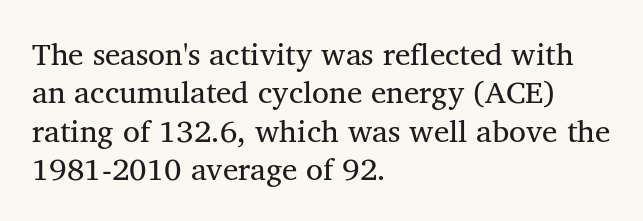
{"serif": "yes", "width": "normal", "stroke_contrast": "medium", "x_height": "medium", "monospaced": "no", "underline": "no", "align": "left", "line_spacing_ratio": 1.24, "letter_spacing": "normal", "letter_spacing_em": 0.0, "glyph_px": 31}
